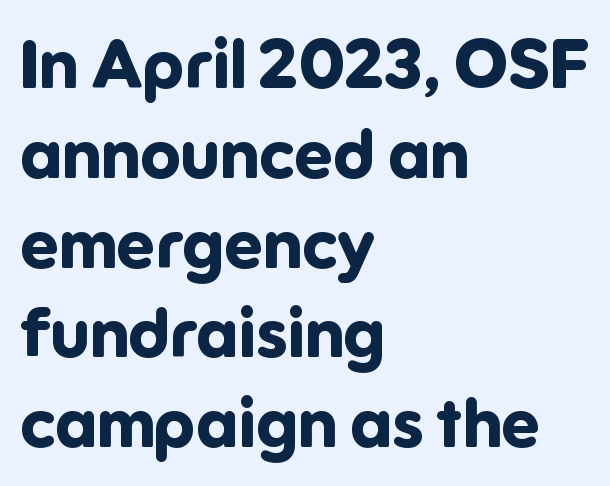
Q: Is the text bold? A: Yes.
Q: Is the text italic (slanted)? A: No, it is upright.
Q: Is the typeface a serif or a sans-serif typeface? A: Sans-serif.
Q: Is the text underlined? A: No.
Q: How is the paragraph aligned? A: Left-aligned.
Q: Is the spacing between letters normal or unusually wide? A: Normal.
Q: Is the spacing between lines tight, normal or loose? A: Normal.
Q: Width (condensed, normal, or wide)? A: Normal.
Q: Stroke contrast? A: Low.
Q: x-height? A: Medium.
Q: Monospaced? A: No.
